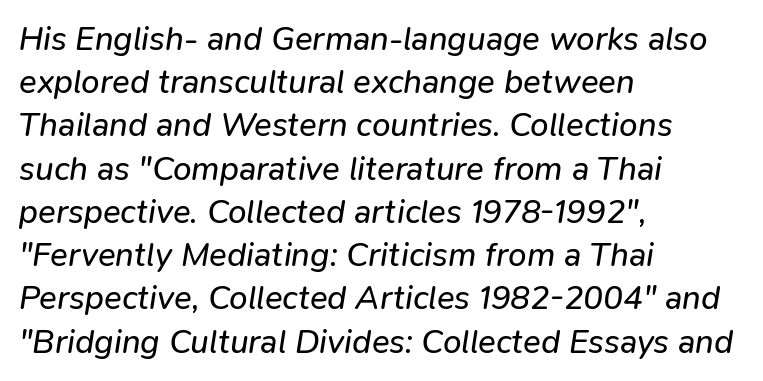
The image shows 33 px regular-weight type, italic (leaning right); set left-aligned, normal line spacing (1.31x), normal letter spacing, not underlined; low stroke contrast and a medium x-height.
